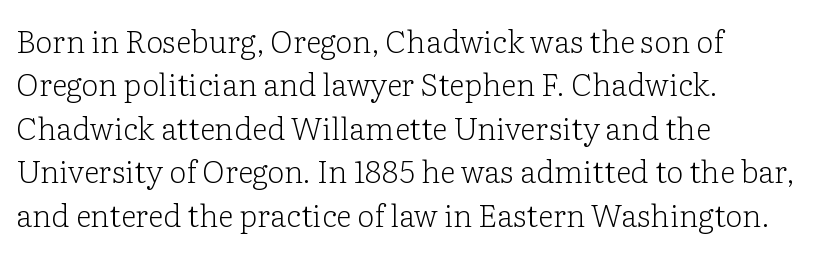
Q: Is the text bold? A: No.
Q: Is the text italic (slanted)? A: No, it is upright.
Q: Is the typeface a serif or a sans-serif typeface? A: Serif.
Q: Is the text underlined? A: No.
Q: How is the paragraph aligned? A: Left-aligned.
Q: Is the spacing between letters normal or unusually wide? A: Normal.
Q: Is the spacing between lines tight, normal or loose? A: Normal.
Q: Width (condensed, normal, or wide)? A: Normal.
Q: Stroke contrast? A: Low.
Q: x-height? A: Medium.
Q: Monospaced? A: No.
